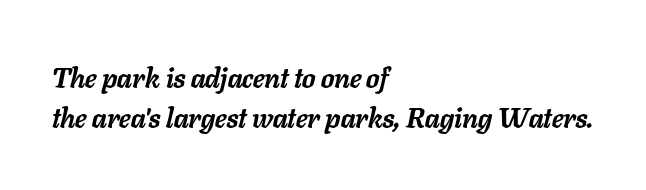
Tracking value appears to be zero — textbook default spacing. Rendered with sloped, italic letterforms. Clear beneath every line of the passage. Does the copy run flush right? No — it runs flush left.
